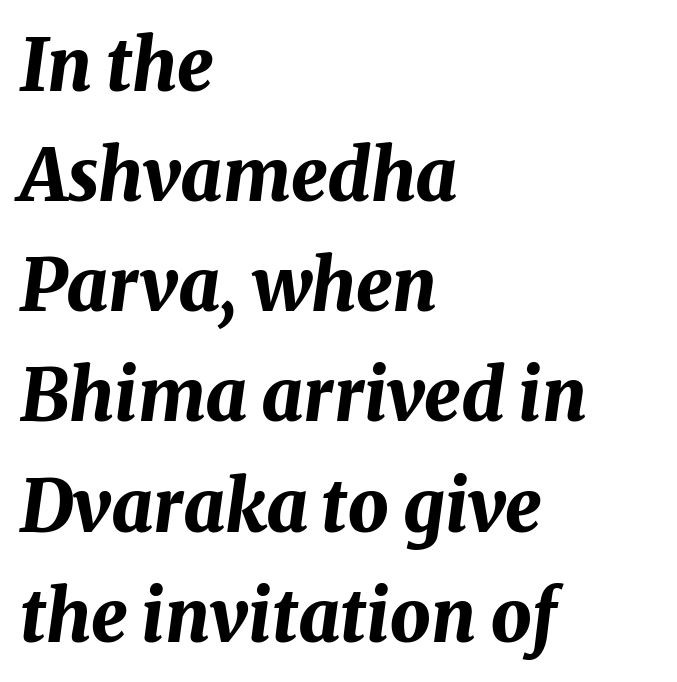
Q: Is the text bold? A: Yes.
Q: Is the text italic (slanted)? A: Yes, it leans right by about 8 degrees.
Q: Is the text underlined? A: No.
Q: How is the paragraph aligned? A: Left-aligned.
Q: Is the spacing between letters normal or unusually wide? A: Normal.
Q: Is the spacing between lines tight, normal or loose? A: Normal.
Q: Width (condensed, normal, or wide)? A: Normal.
Q: Stroke contrast? A: Medium.
Q: x-height? A: Medium.
Q: Monospaced? A: No.
